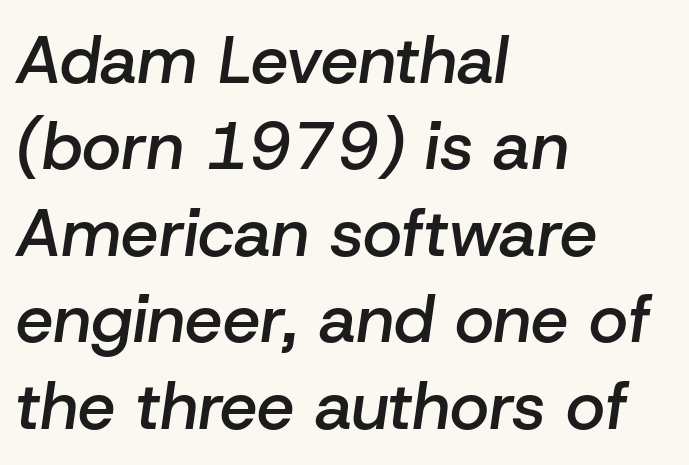
Underlining? Definitely not there. The axis of the letterforms is tilted away from vertical. If you measured baseline to baseline, you'd find a middling distance. You could call the tracking neutral — neither tight nor loose.
